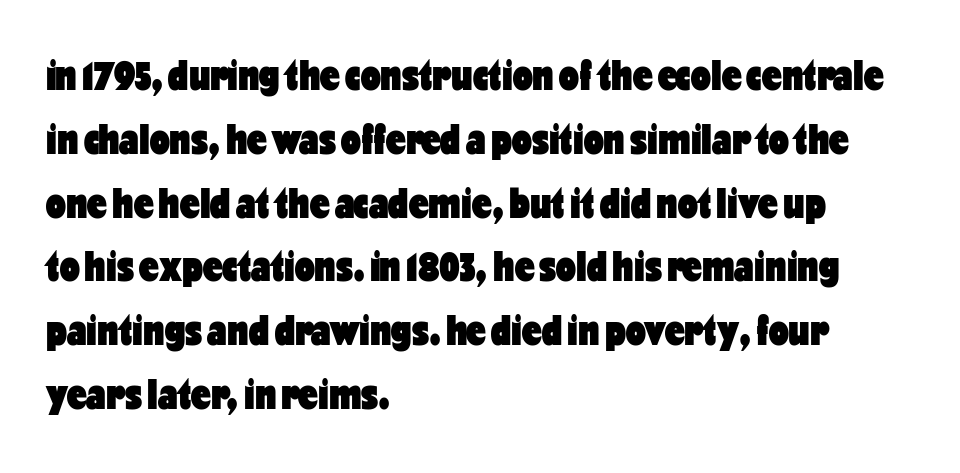
{"serif": "no", "italic": "no", "bold": "yes", "weight": "heavy", "width": "condensed", "stroke_contrast": "low", "x_height": "medium", "monospaced": "no", "underline": "no", "align": "left", "line_spacing": "normal", "line_spacing_ratio": 1.45, "letter_spacing": "normal", "letter_spacing_em": 0.0, "glyph_px": 44}
